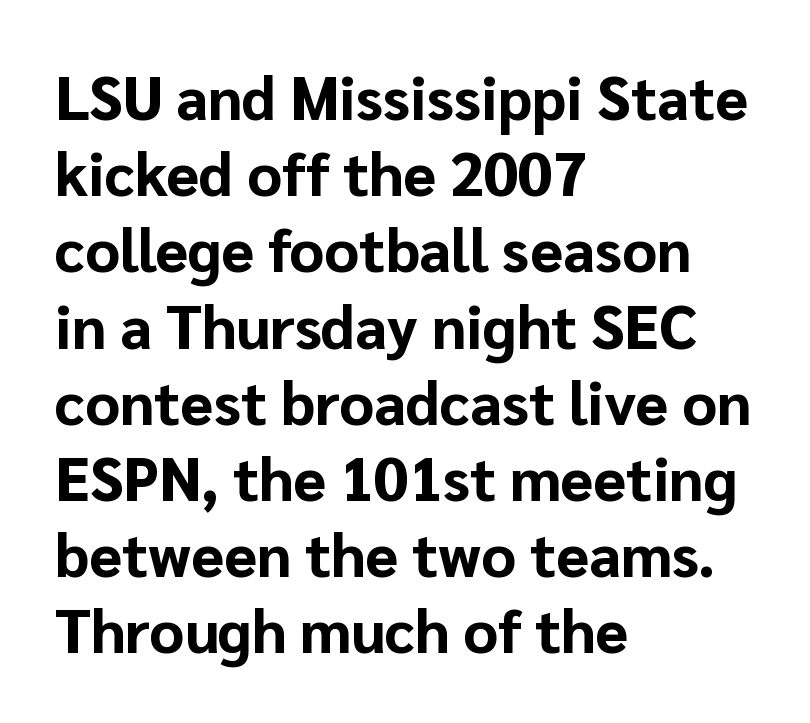
Interline gaps are of average width in this sample. Ordinary non-slanted type is in use. How heavy is the stroke? Heavy — this is a bold. A bare baseline throughout the passage. Compared with typical body copy, the letter spacing here is the same.
